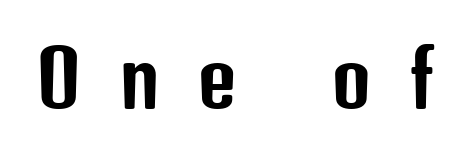
The image shows 77 px condensed sans-serif type, upright; set unusually wide letter spacing (+0.49 em), not underlined; low stroke contrast and a medium x-height.
